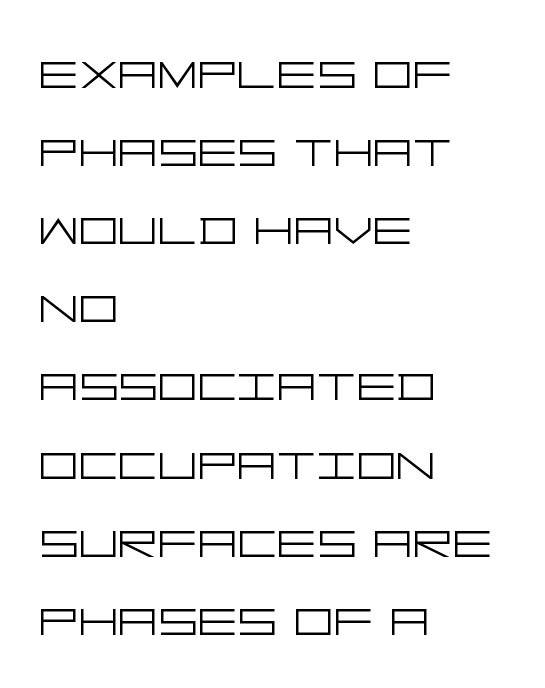
The compositor pushed each line to the left boundary. Type without underlining. Grotesque or geometric, the face here clearly has no serifs. This sample uses plain, unmodified letter spacing.
